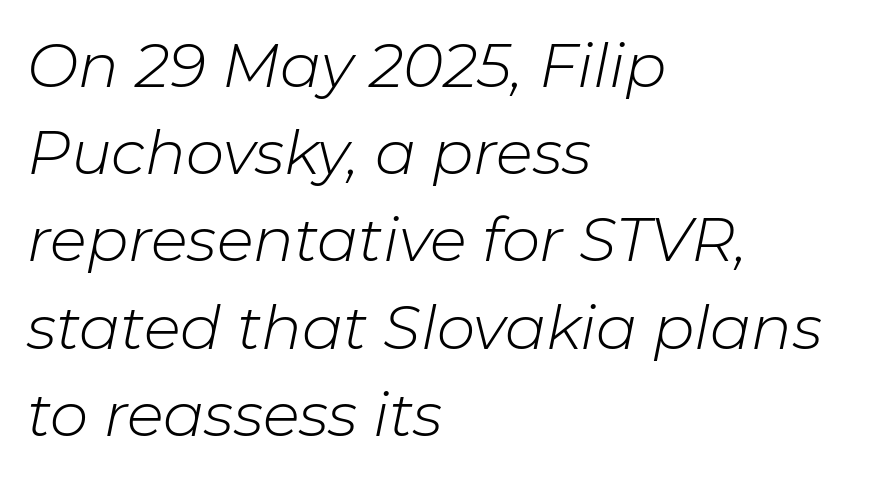
The image shows 61 px light type, italic (leaning right); set left-aligned, normal line spacing (1.43x), normal letter spacing, not underlined; low stroke contrast and a medium x-height.
